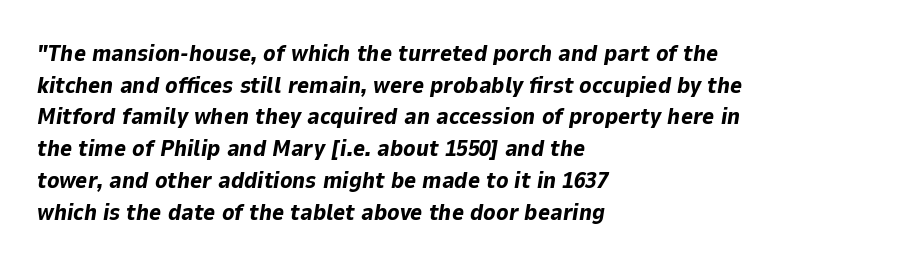
{"italic": "yes", "lean": "right", "slant_degrees": 9, "bold": "yes", "underline": "no", "align": "left", "line_spacing": "normal", "line_spacing_ratio": 1.38, "letter_spacing": "normal", "letter_spacing_em": 0.0, "glyph_px": 23}
